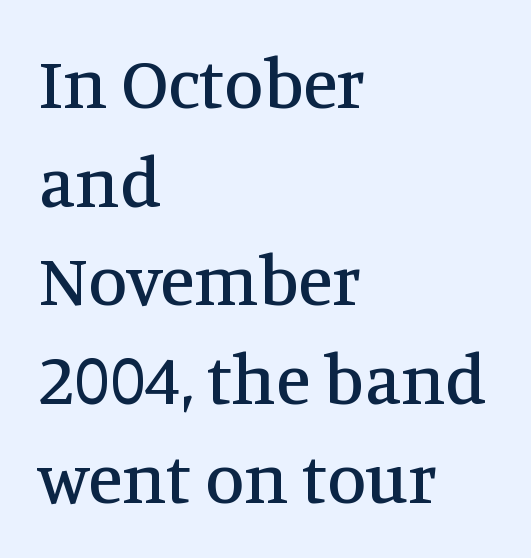
Type style note: has serifs. This rendering features lettering with no underline. Think of a printed novel: that variable character pitch is what you see here. The setting favours the left margin, as ordinary paragraphs usually do. Nope, not italic — everything's standing straight. Regarding leading, the lines here are spaced in the standard way.
